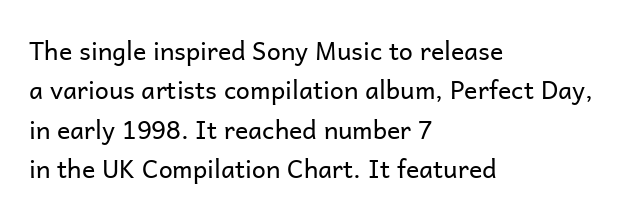
Q: Is the text bold? A: No.
Q: Is the text italic (slanted)? A: No, it is upright.
Q: Is the text underlined? A: No.
Q: How is the paragraph aligned? A: Left-aligned.
Q: Is the spacing between letters normal or unusually wide? A: Normal.
Q: Is the spacing between lines tight, normal or loose? A: Normal.
